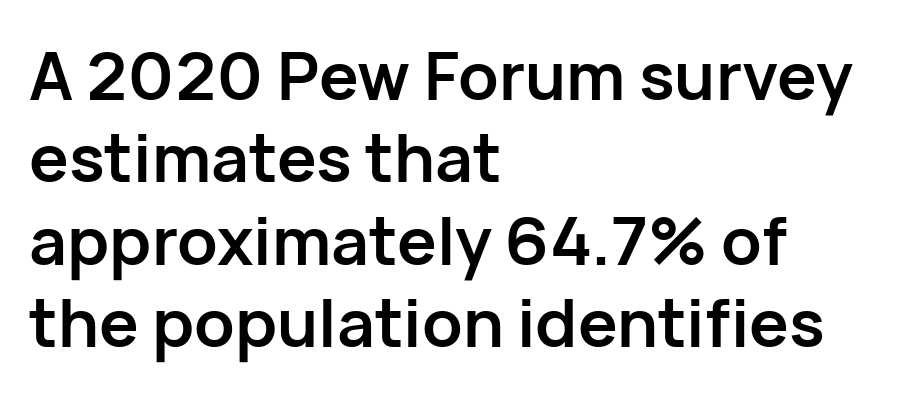
The image shows 66 px semibold sans-serif type, upright; set left-aligned, normal line spacing (1.25x), normal letter spacing, not underlined; low stroke contrast and a medium x-height.
